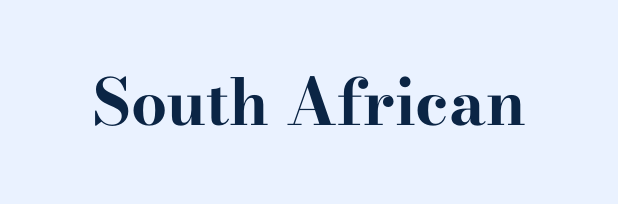
The image shows 64 px bold, wide serif type, upright; set normal letter spacing, not underlined; high stroke contrast and a small x-height.
